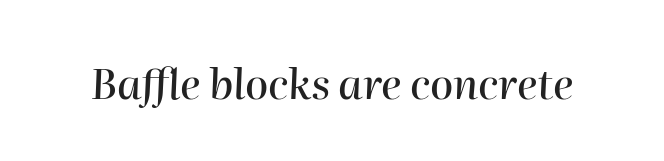
The image shows 42 px text type, italic (leaning right); set normal letter spacing, not underlined; high stroke contrast and a medium x-height.
